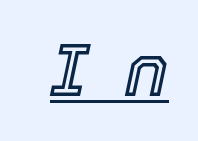
{"italic": "yes", "lean": "right", "slant_degrees": 12, "width": "normal", "x_height": "medium", "monospaced": "no", "underline": "yes", "letter_spacing": "wide", "letter_spacing_em": 0.49, "glyph_px": 73}
